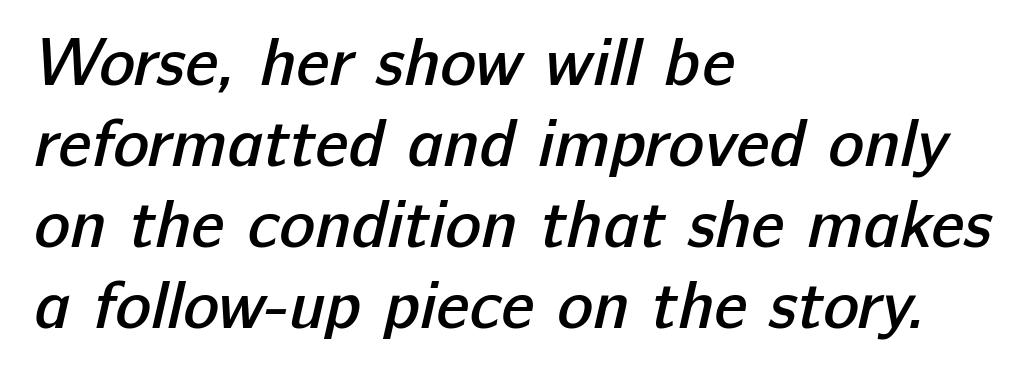
Set as a demibold, roughly 600 on the weight scale. No extra tracking has been applied to these lines. Casual observation: everything's shoved over to the left. The specimen omits any rule beneath the text block's lines.
